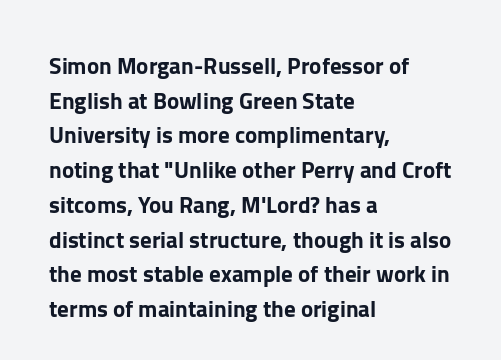
Students, observe: this is what conventionally led text looks like. Has an underline been added? It has not. Words appear dense and cohesive because spacing is normal. If you drew a ruler down the left edge, every line would touch it.
